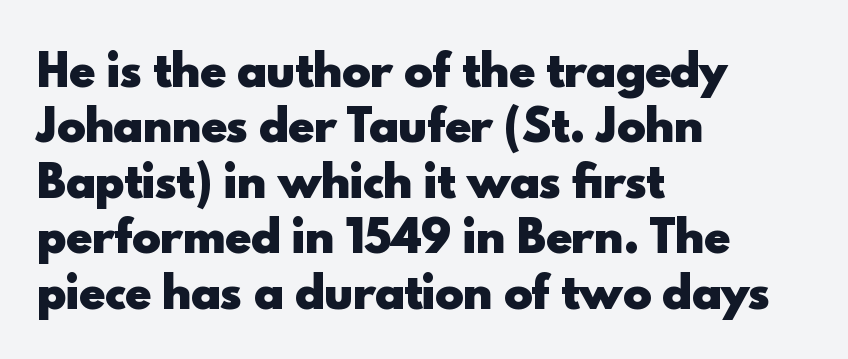
The image shows 43 px heavy sans-serif type, upright; set left-aligned, normal line spacing (1.29x), normal letter spacing, not underlined; a small x-height.
